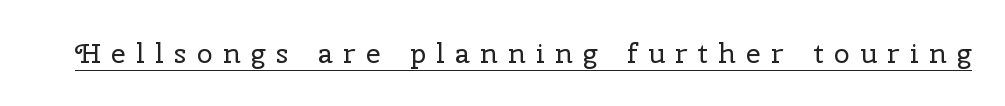
{"serif": "yes", "italic": "no", "bold": "no", "weight": "regular", "width": "normal", "stroke_contrast": "low", "x_height": "medium", "monospaced": "no", "underline": "yes", "letter_spacing": "wide", "letter_spacing_em": 0.38, "glyph_px": 28}
